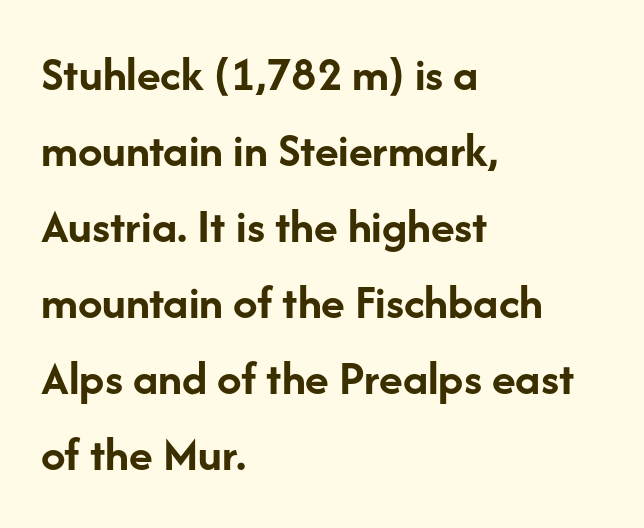
Q: Is the text bold? A: Yes.
Q: Is the text italic (slanted)? A: No, it is upright.
Q: Is the typeface a serif or a sans-serif typeface? A: Sans-serif.
Q: Is the text underlined? A: No.
Q: How is the paragraph aligned? A: Left-aligned.
Q: Is the spacing between letters normal or unusually wide? A: Normal.
Q: Is the spacing between lines tight, normal or loose? A: Normal.
Q: Width (condensed, normal, or wide)? A: Normal.
Q: Stroke contrast? A: Low.
Q: x-height? A: Medium.
Q: Monospaced? A: No.
